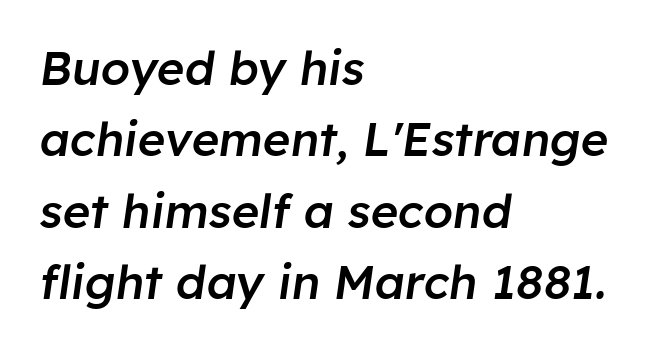
{"italic": "yes", "lean": "right", "slant_degrees": 8, "bold": "semi", "weight": "semibold", "width": "normal", "stroke_contrast": "low", "x_height": "medium", "monospaced": "no", "underline": "no", "align": "left", "line_spacing": "normal", "line_spacing_ratio": 1.52, "letter_spacing": "normal", "letter_spacing_em": 0.0, "glyph_px": 47}
